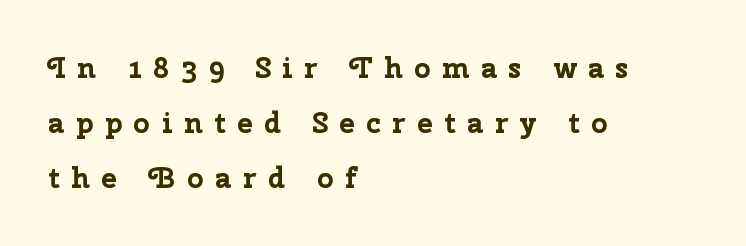
Descenders are the only things crossing below the line. A typesetter would call this proportional, since set widths differ per character. To sum up the face: it is a sans, with no serifs. These lines stand farther apart than default settings would place them.
